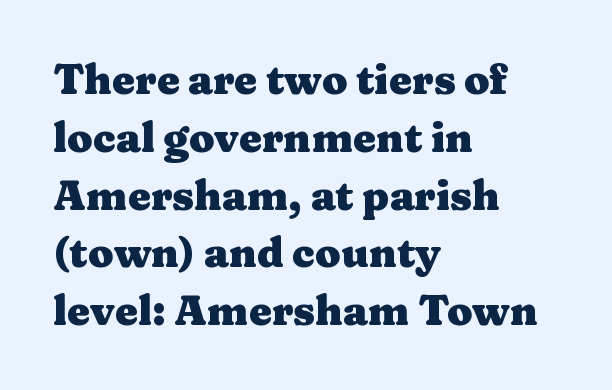
The image shows 41 px heavy, wide serif type, upright; set left-aligned, normal line spacing (1.41x), normal letter spacing, not underlined; medium stroke contrast and a medium x-height.
